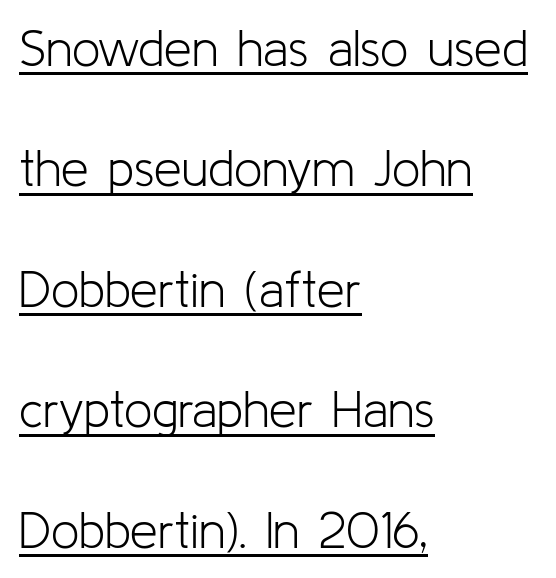
{"serif": "no", "italic": "no", "bold": "no", "weight": "light", "width": "normal", "stroke_contrast": "low", "x_height": "medium", "monospaced": "no", "underline": "yes", "align": "left", "line_spacing": "loose", "line_spacing_ratio": 2.41, "letter_spacing": "normal", "letter_spacing_em": 0.0, "glyph_px": 50}
